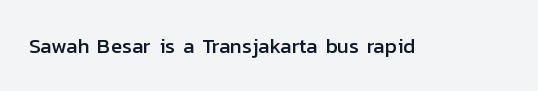
The image shows 21 px text type, upright; set normal letter spacing, not underlined.
